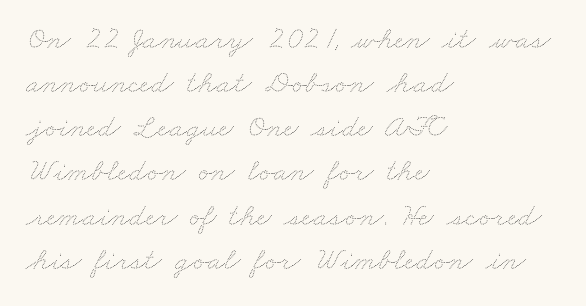
The image shows 32 px thin, wide type; set left-aligned, normal line spacing (1.38x), normal letter spacing, not underlined; medium stroke contrast and a small x-height.
